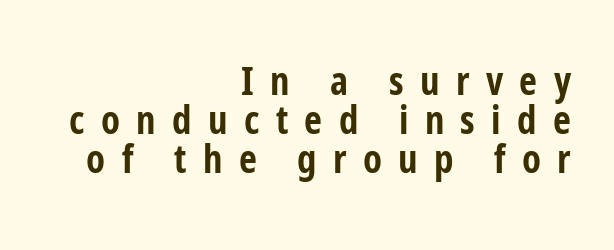
What weight is shown? A full bold with thick strokes. Reading down the block, your eye finds every line finishing at a fixed right position. The lettering stays uniformly vertical, giving the passage a roman look. Here the designer chose a conventional face with non-uniform glyph widths. Observe the wide spacing: letters keep a clear distance from each other.
